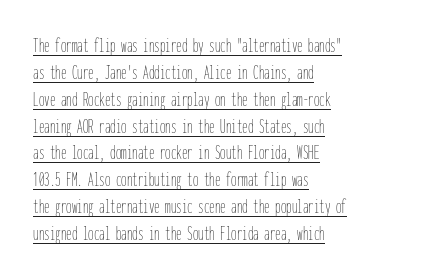
{"italic": "no", "bold": "no", "underline": "yes", "align": "left", "line_spacing_ratio": 1.22, "letter_spacing": "normal", "letter_spacing_em": 0.0, "glyph_px": 22}
